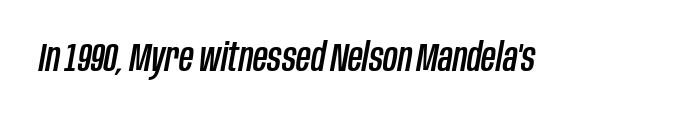
Check under the words: just untouched page. Tall strokes in this sample are angled rather than plumb. Honestly, the letter spacing is just normal — you wouldn't notice it. The letters advance in unequal steps, a hallmark of proportional type.
